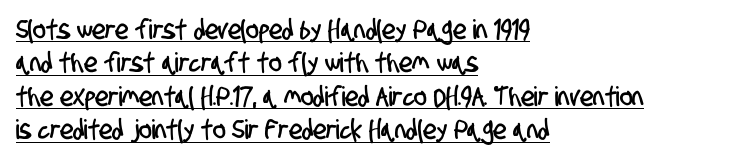
The image shows 27 px text type; set left-aligned, line spacing 1.24x, normal letter spacing, underlined.
